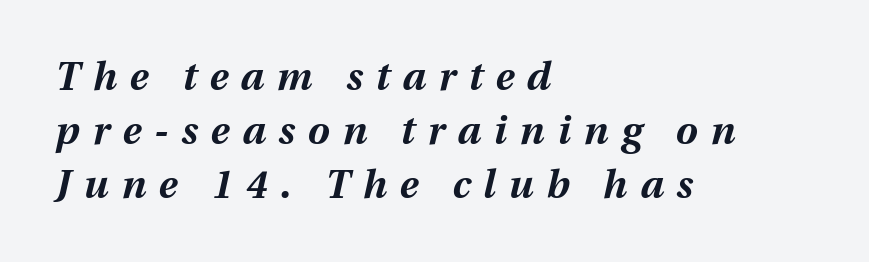
{"italic": "yes", "lean": "right", "slant_degrees": 12, "bold": "yes", "weight": "bold", "width": "normal", "stroke_contrast": "medium", "x_height": "medium", "monospaced": "no", "underline": "no", "align": "left", "line_spacing": "normal", "line_spacing_ratio": 1.38, "letter_spacing": "wide", "letter_spacing_em": 0.33, "glyph_px": 39}
